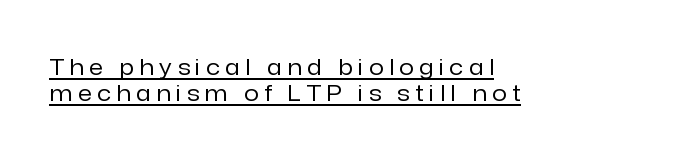
{"italic": "no", "bold": "no", "underline": "yes", "align": "left", "line_spacing": "tight", "line_spacing_ratio": 1.15, "letter_spacing": "wide", "letter_spacing_em": 0.24, "glyph_px": 23}
